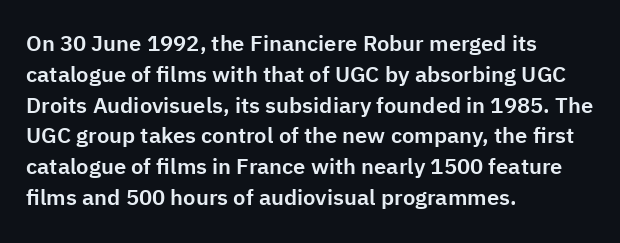
A classic flush-left, rag-right setting is used for this passage. Rendered with straight, roman letterforms. The rendering uses a moderate line-height, typical for paragraphs. In terms of letterspacing, this is plain default setting.
